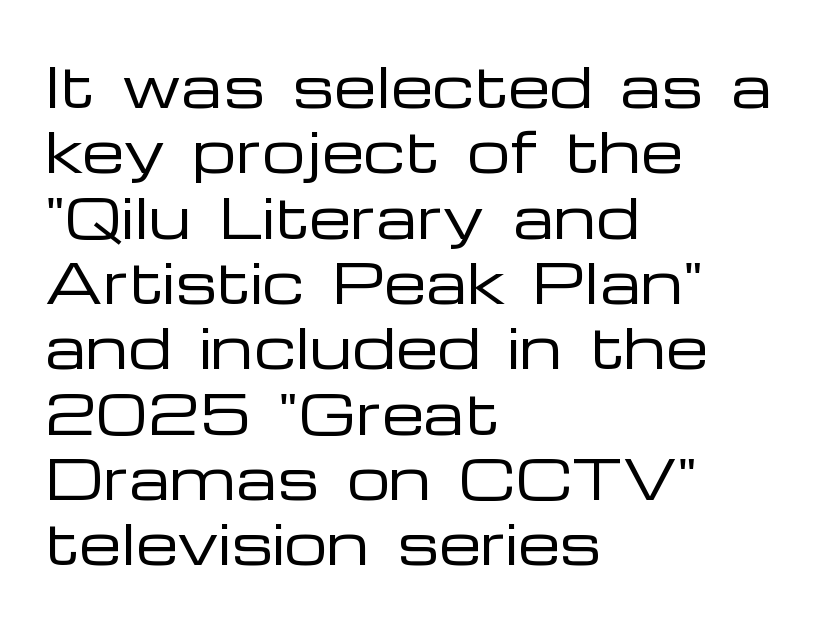
The image shows 54 px regular-weight, wide sans-serif type, upright; set left-aligned, line spacing 1.21x, normal letter spacing, not underlined; low stroke contrast and a medium x-height.
